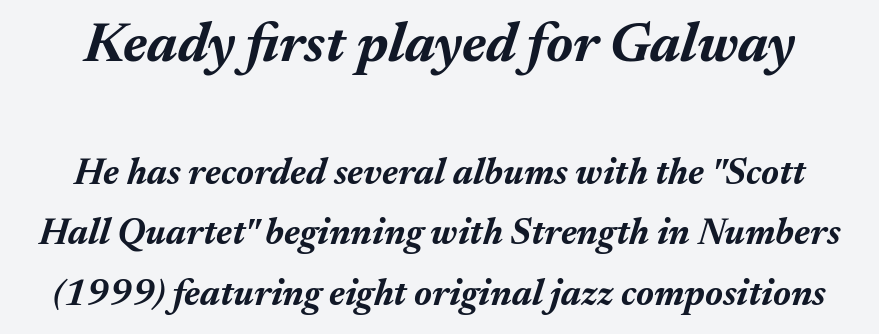
Q: Is the text bold? A: Yes.
Q: Is the text italic (slanted)? A: Yes, it leans right by about 17 degrees.
Q: Is the text underlined? A: No.
Q: Is the spacing between letters normal or unusually wide? A: Normal.
Q: Is the spacing between lines tight, normal or loose? A: Normal.
Q: Which block of text is set in a larger size, the first (top) or the second (bottom)? A: The first (top) one.
Q: Width (condensed, normal, or wide)? A: Normal.
Q: Stroke contrast? A: Medium.
Q: x-height? A: Medium.
Q: Monospaced? A: No.
